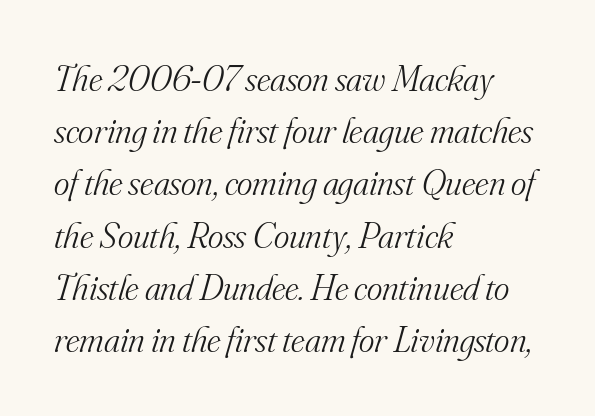
The image shows 37 px light serif type, italic (leaning right); set left-aligned, normal line spacing (1.41x), normal letter spacing, not underlined; medium stroke contrast and a small x-height.
